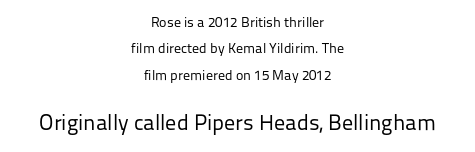
The letters stand upright; this is a roman face. The setting favours the middle, as headings and verse often do. Letters rest on an invisible, unmarked baseline. These lines keep a tight, regular rhythm from letter to letter.
